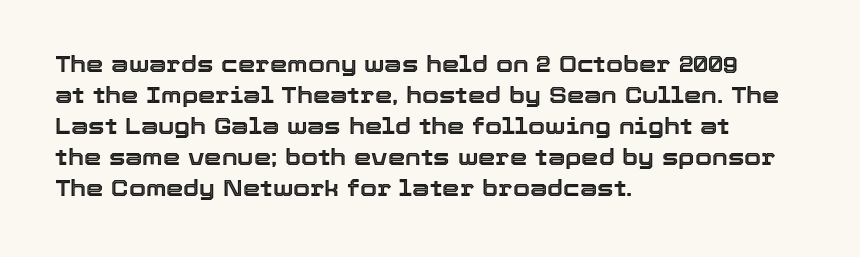
Q: Is the text italic (slanted)? A: No, it is upright.
Q: Is the text underlined? A: No.
Q: How is the paragraph aligned? A: Left-aligned.
Q: Is the spacing between letters normal or unusually wide? A: Normal.
Q: Is the spacing between lines tight, normal or loose? A: Normal.
